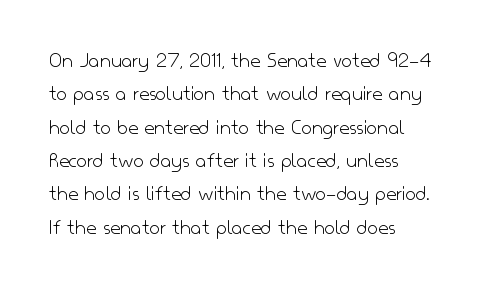
The image shows 23 px text type, upright; set left-aligned, normal line spacing (1.45x), normal letter spacing, not underlined.
